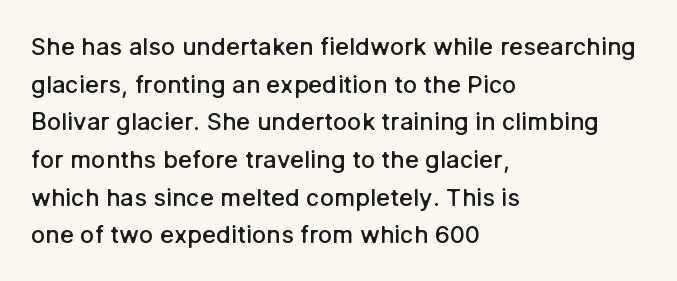
Q: Is the text bold? A: Semi-bold.
Q: Is the text italic (slanted)? A: No, it is upright.
Q: Is the text underlined? A: No.
Q: How is the paragraph aligned? A: Left-aligned.
Q: Is the spacing between letters normal or unusually wide? A: Normal.
Q: Is the spacing between lines tight, normal or loose? A: Normal.
